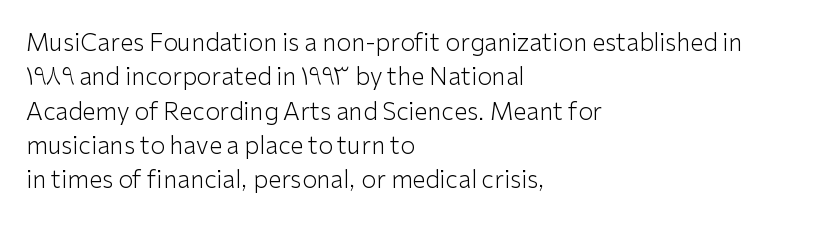
{"italic": "no", "bold": "no", "underline": "no", "align": "left", "line_spacing": "normal", "line_spacing_ratio": 1.43, "letter_spacing": "normal", "letter_spacing_em": 0.0, "glyph_px": 24}
